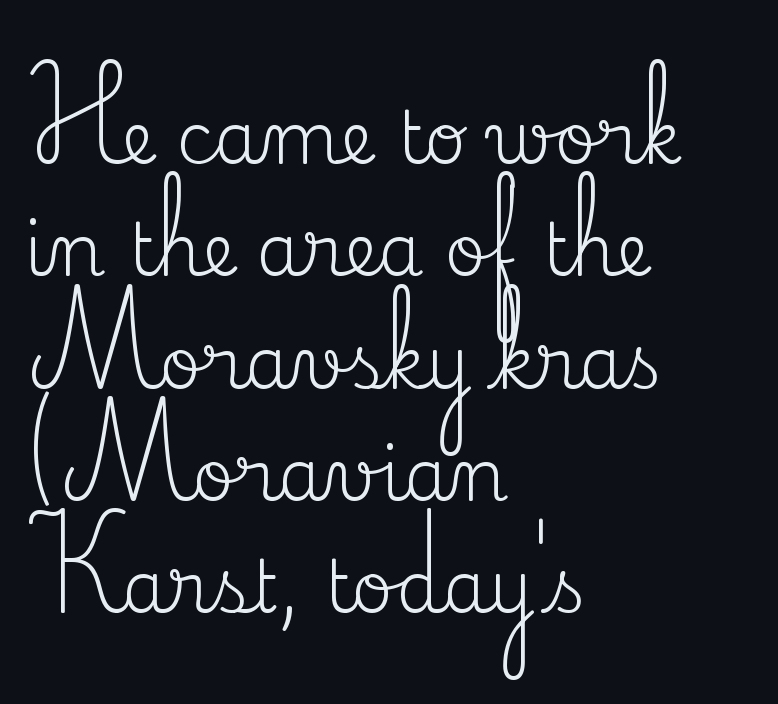
Unlike a clean sans, this face finishes its strokes with serifs. Interline gaps are of average width in this sample. Designer's note — italics off, roman on. Proportional: the letters do not fall into vertical columns. Which margin do the lines hug? The left one — the right edge is uneven.
